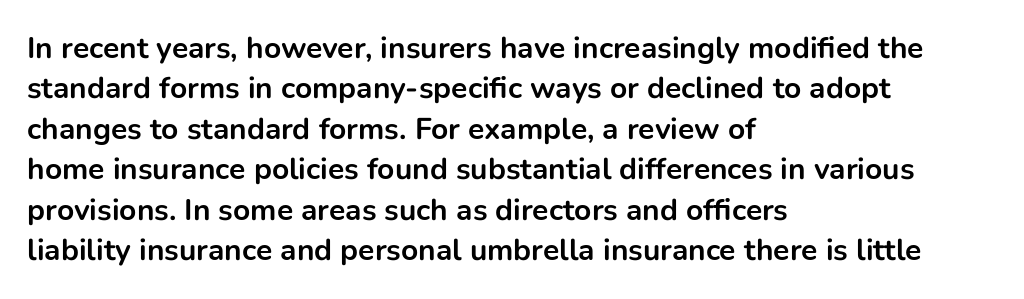
The image shows 30 px bold sans-serif type, upright; set left-aligned, normal line spacing (1.35x), normal letter spacing, not underlined; low stroke contrast and a medium x-height.
